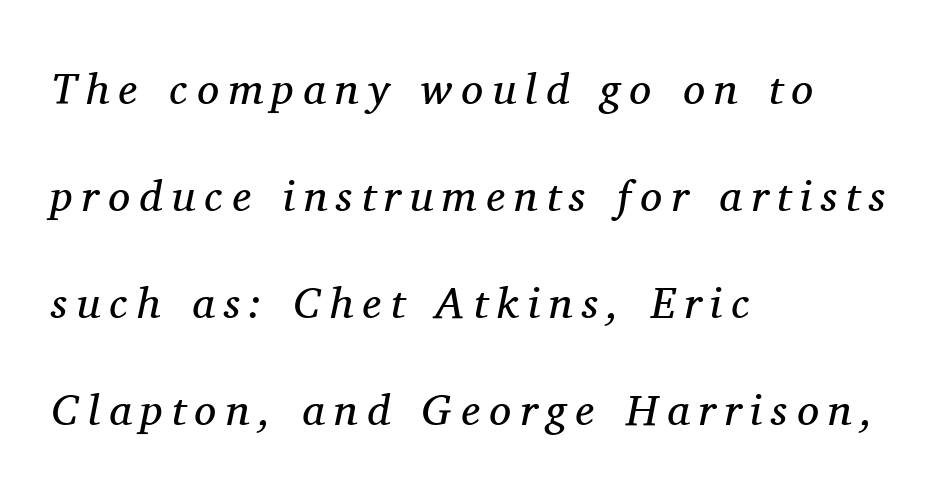
The image shows 44 px regular-weight serif type, italic (leaning right); set left-aligned, loose line spacing (2.43x), unusually wide letter spacing (+0.21 em), not underlined; medium stroke contrast and a medium x-height.
